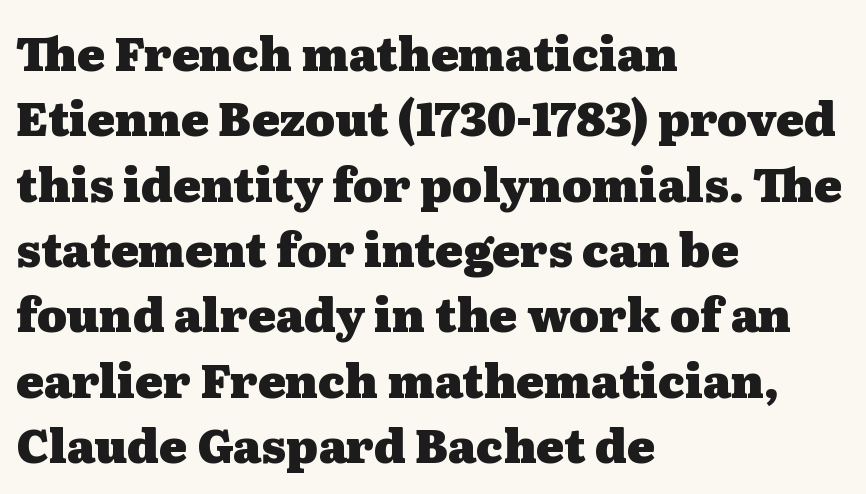
{"serif": "yes", "italic": "no", "bold": "yes", "weight": "heavy", "width": "wide", "stroke_contrast": "medium", "x_height": "medium", "monospaced": "no", "underline": "no", "align": "left", "line_spacing": "normal", "line_spacing_ratio": 1.42, "letter_spacing": "normal", "letter_spacing_em": 0.0, "glyph_px": 46}
